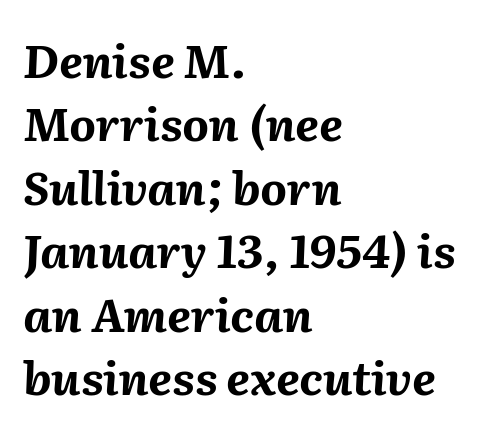
There is no visible air inserted between adjacent glyphs. Glance below the letters and you will spot only blank space. The rendering applies a slant to the glyphs. A classic flush-left, rag-right setting is used for this passage. Regular leading.
